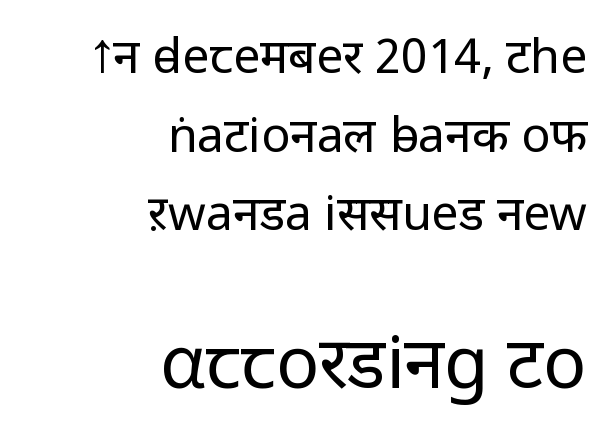
Q: Is the text bold? A: No.
Q: Is the text italic (slanted)? A: No, it is upright.
Q: Is the typeface a serif or a sans-serif typeface? A: Sans-serif.
Q: Is the text underlined? A: No.
Q: How is the paragraph aligned? A: Right-aligned.
Q: Is the spacing between letters normal or unusually wide? A: Normal.
Q: Is the spacing between lines tight, normal or loose? A: Normal.
Q: Which block of text is set in a larger size, the first (top) or the second (bottom)? A: The second (bottom) one.
Q: Width (condensed, normal, or wide)? A: Normal.
Q: Stroke contrast? A: Low.
Q: x-height? A: Medium.
Q: Monospaced? A: No.
